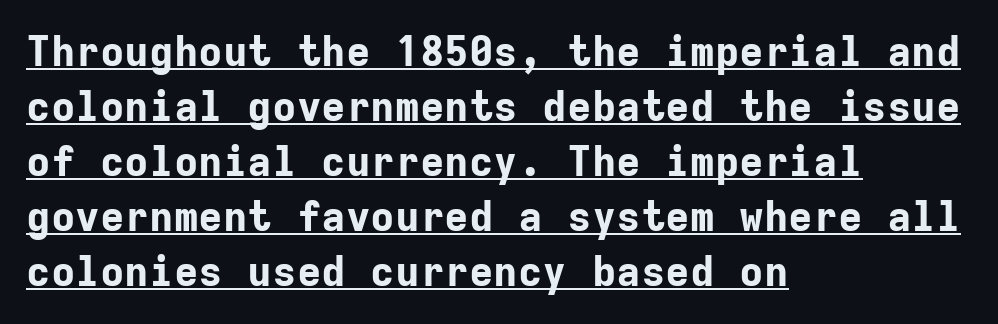
Every stem runs plumb, perpendicular to the baseline. This rendering leaves character spacing at its baseline value. Each letter, wide or thin by design, is forced into the same width here. Underlined type. The rows are spaced the way most documents space them.
